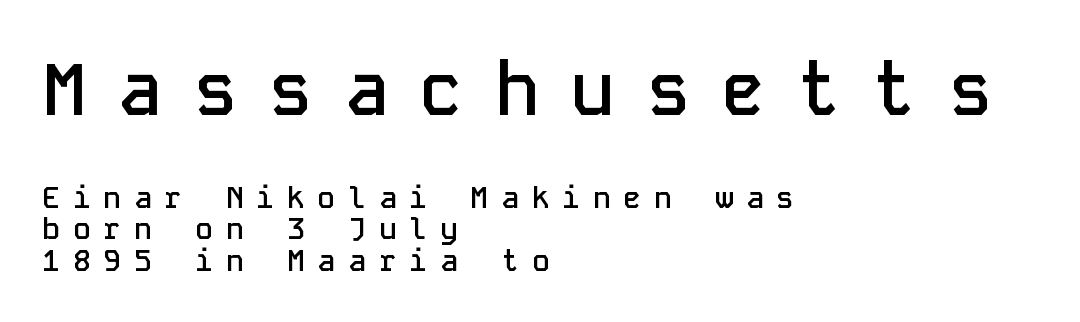
The image shows 74 px semibold sans-serif type, upright, monospaced; set left-aligned, tight line spacing (1.04x), unusually wide letter spacing (+0.42 em), not underlined; the first (top) block is 2.47x larger; low stroke contrast and a medium x-height.
